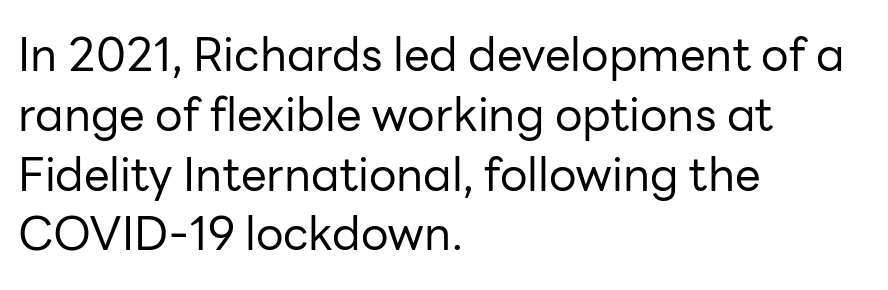
Q: Is the text bold? A: No.
Q: Is the text italic (slanted)? A: No, it is upright.
Q: Is the typeface a serif or a sans-serif typeface? A: Sans-serif.
Q: Is the text underlined? A: No.
Q: How is the paragraph aligned? A: Left-aligned.
Q: Is the spacing between letters normal or unusually wide? A: Normal.
Q: Is the spacing between lines tight, normal or loose? A: Normal.
Q: Width (condensed, normal, or wide)? A: Normal.
Q: Stroke contrast? A: Low.
Q: x-height? A: Medium.
Q: Monospaced? A: No.
